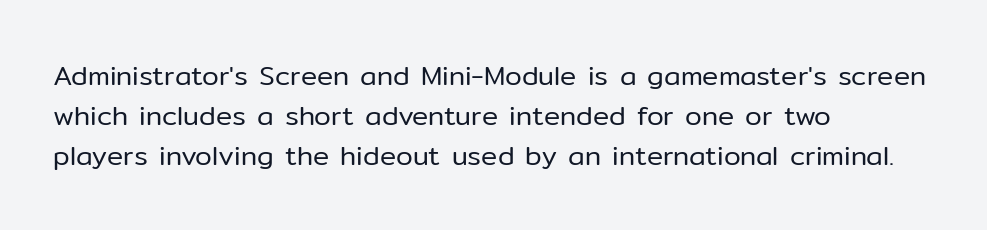
The image shows 27 px text type, upright; set left-aligned, normal line spacing (1.48x), normal letter spacing, not underlined.
